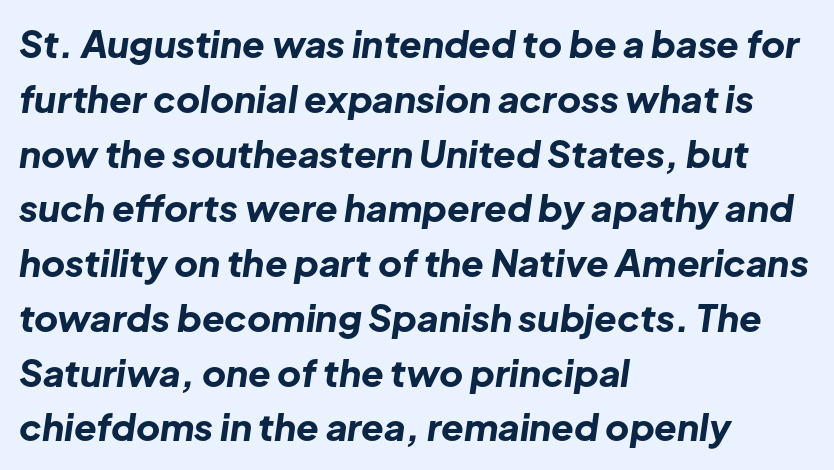
The image shows 37 px bold type, italic (leaning right); set left-aligned, normal line spacing (1.48x), normal letter spacing, not underlined; low stroke contrast and a medium x-height.
